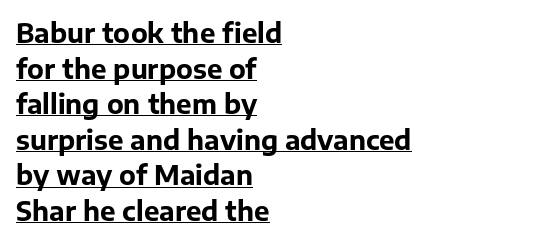
Looks like someone drew a line under every word here. Strong, thick strokes mark this as bold type. Typeset ragged right — the left edge is the straight one. Evenly set lines give the paragraph a standard silhouette. Italic: no, the glyphs are upright roman.
